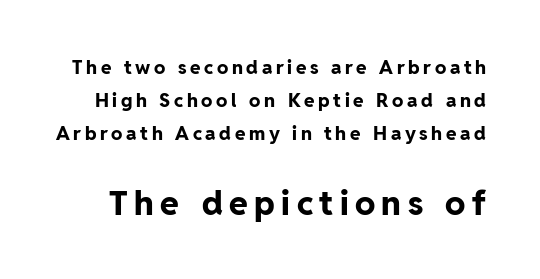
Q: Is the text bold? A: Yes.
Q: Is the text italic (slanted)? A: No, it is upright.
Q: Is the typeface a serif or a sans-serif typeface? A: Sans-serif.
Q: Is the text underlined? A: No.
Q: Which block of text is set in a larger size, the first (top) or the second (bottom)? A: The second (bottom) one.
Q: Width (condensed, normal, or wide)? A: Normal.
Q: Stroke contrast? A: Low.
Q: x-height? A: Medium.
Q: Monospaced? A: No.
